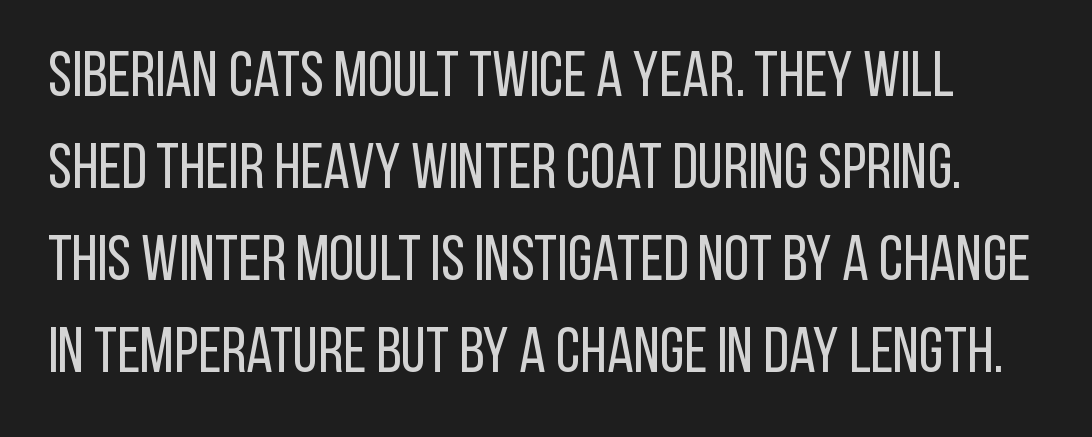
Q: Is the text bold? A: No.
Q: Is the text italic (slanted)? A: No, it is upright.
Q: Is the typeface a serif or a sans-serif typeface? A: Sans-serif.
Q: Is the text underlined? A: No.
Q: Is the spacing between letters normal or unusually wide? A: Normal.
Q: Is the spacing between lines tight, normal or loose? A: Normal.
Q: Width (condensed, normal, or wide)? A: Condensed.
Q: Stroke contrast? A: Low.
Q: x-height? A: Large.
Q: Monospaced? A: No.
